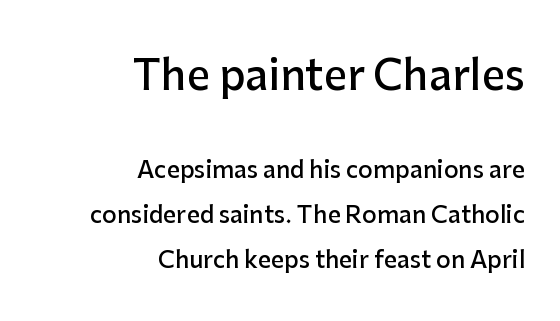
Q: Is the text bold? A: Semi-bold.
Q: Is the text italic (slanted)? A: No, it is upright.
Q: Is the typeface a serif or a sans-serif typeface? A: Sans-serif.
Q: Is the text underlined? A: No.
Q: How is the paragraph aligned? A: Right-aligned.
Q: Is the spacing between letters normal or unusually wide? A: Normal.
Q: Is the spacing between lines tight, normal or loose? A: Loose.
Q: Which block of text is set in a larger size, the first (top) or the second (bottom)? A: The first (top) one.
Q: Width (condensed, normal, or wide)? A: Normal.
Q: Stroke contrast? A: Low.
Q: x-height? A: Medium.
Q: Monospaced? A: No.
